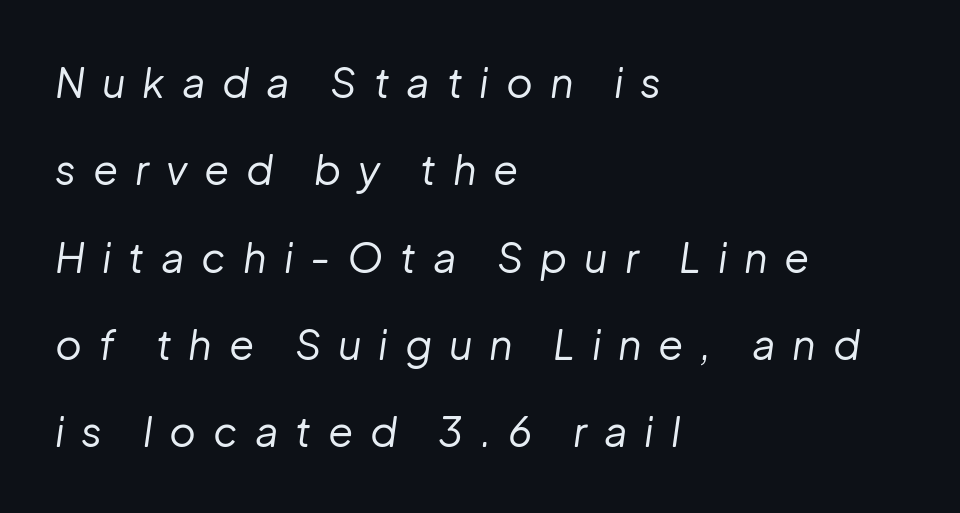
Only glyphs here, with clear space below each row. Varying glyph widths throughout — classic text-font behaviour. Observe the wide spacing: letters keep a clear distance from each other. The text block is weighted toward the left margin, trailing off unevenly rightward.
